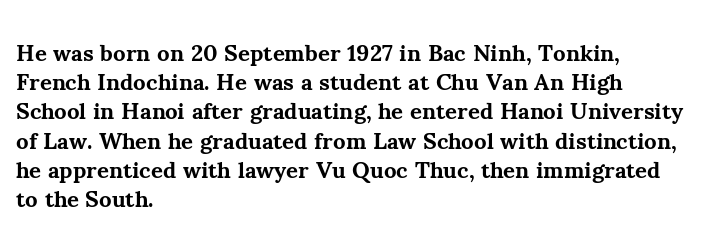
The image shows 23 px bold type, upright; set left-aligned, normal line spacing (1.27x), normal letter spacing, not underlined.
